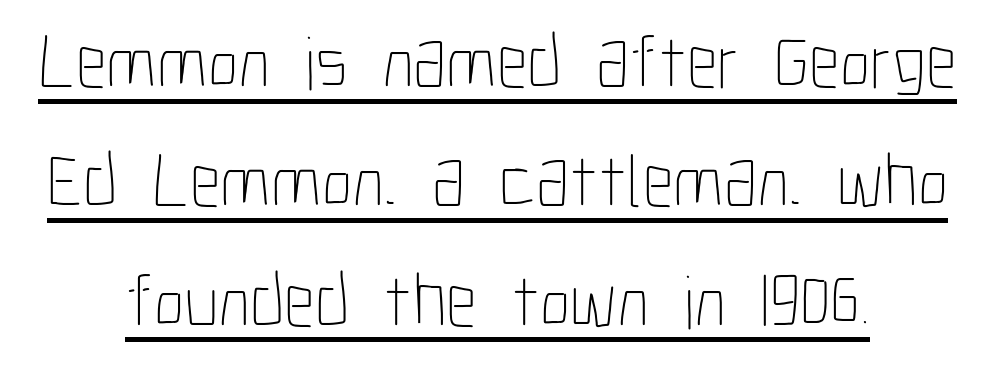
{"italic": "no", "bold": "no", "weight": "thin", "width": "condensed", "stroke_contrast": "low", "x_height": "medium", "monospaced": "no", "underline": "yes", "align": "center", "line_spacing": "normal", "line_spacing_ratio": 1.57, "letter_spacing": "normal", "letter_spacing_em": 0.0, "glyph_px": 76}
